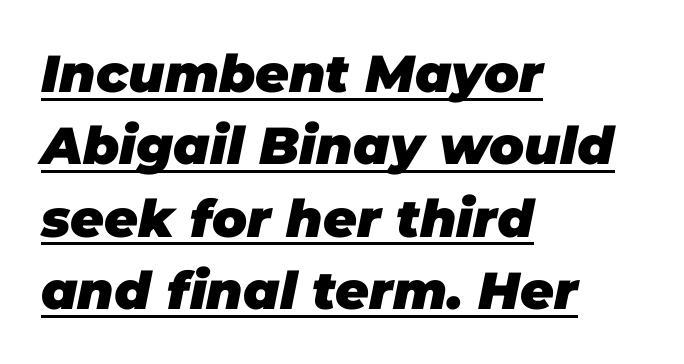
Reading down the column, the eye jumps a familiar distance to each next line. Weight check: bold — yes, fully. A continuous stroke trails under the words, as in a hyperlink. This is oblique type, the kind used for emphasis or titles.
